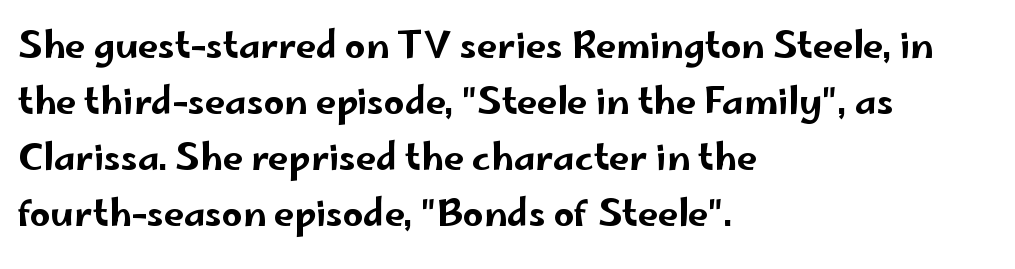
{"serif": "no", "italic": "no", "width": "wide", "stroke_contrast": "low", "x_height": "small", "monospaced": "no", "underline": "no", "align": "left", "line_spacing": "normal", "line_spacing_ratio": 1.56, "letter_spacing": "normal", "letter_spacing_em": 0.0, "glyph_px": 36}
